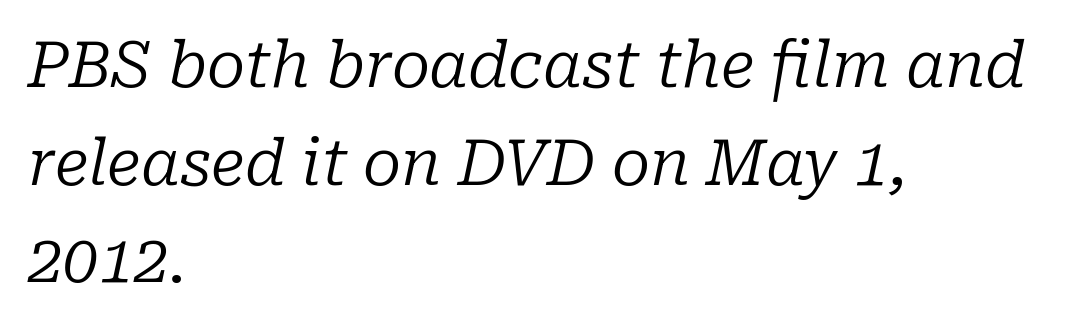
{"serif": "yes", "italic": "yes", "lean": "right", "slant_degrees": 10, "bold": "no", "weight": "regular", "width": "normal", "stroke_contrast": "low", "x_height": "medium", "monospaced": "no", "underline": "no", "align": "left", "line_spacing": "normal", "line_spacing_ratio": 1.55, "letter_spacing": "normal", "letter_spacing_em": 0.0, "glyph_px": 63}
